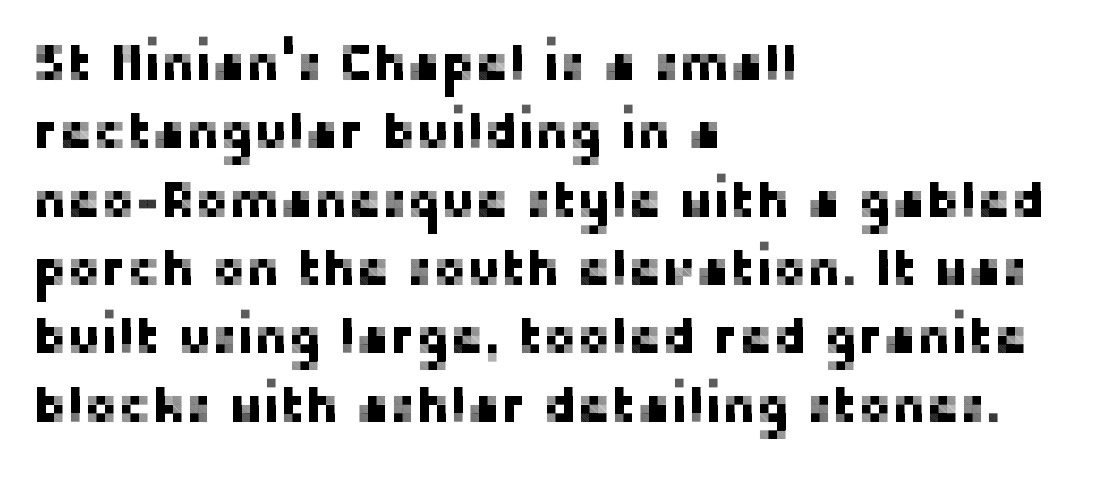
Caption: multi-line text, flush left, ragged right. Is this a fixed-width face? No — the glyphs have proportional, varying widths. Each word holds together tightly as a unit, with standard inter-letter gaps. Each letter's strokes conclude bluntly, with no projecting serifs. This is roman type, the default non-slanted kind.
